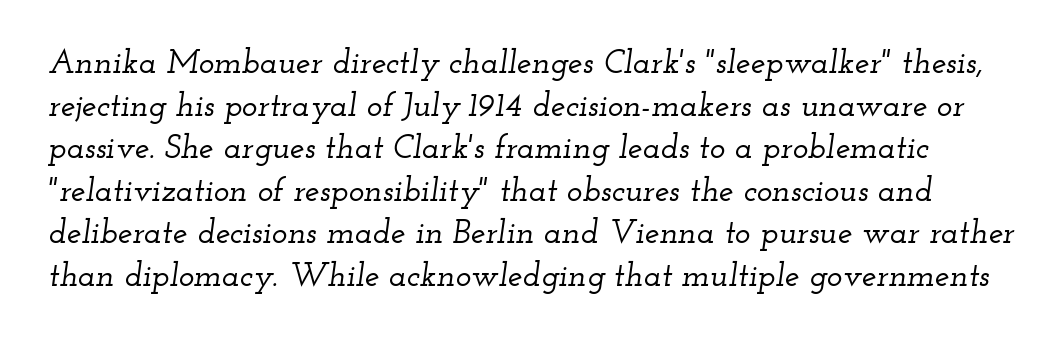
The image shows 33 px wide serif type, italic (leaning right); set normal line spacing (1.29x), normal letter spacing, not underlined; low stroke contrast and a small x-height.
